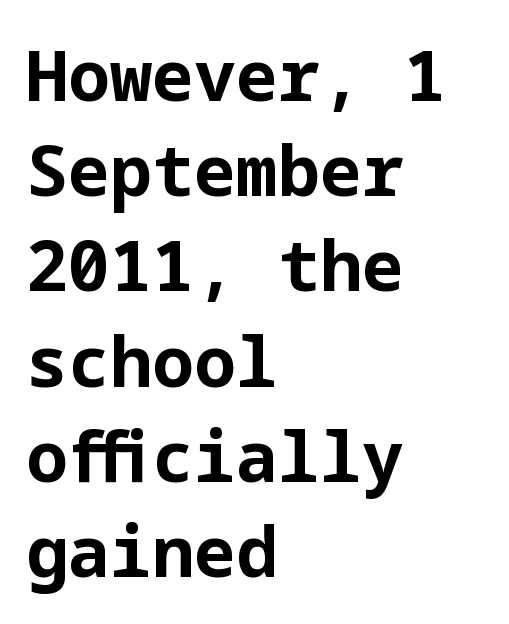
The image shows 70 px bold sans-serif type, upright; set left-aligned, normal line spacing (1.36x), normal letter spacing, not underlined; low stroke contrast and a medium x-height.
